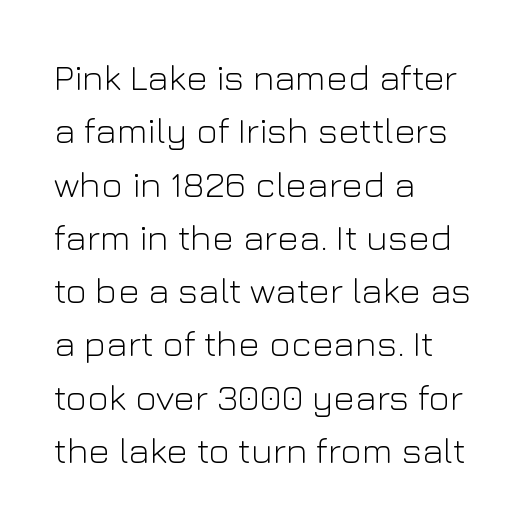
You could not count columns in this text — the font is proportionally spaced. The compositor pushed each line to the left boundary. Is there much room between lines? A standard amount, neither cramped nor airy. Words float on clear page, feet unadorned. No extra ink here — the face is not bold. Is there any slant? The stems are plumb.
